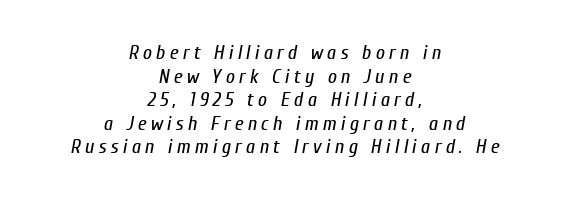
{"italic": "yes", "lean": "right", "slant_degrees": 10, "bold": "no", "underline": "no", "align": "center", "line_spacing_ratio": 1.18, "letter_spacing": "wide", "letter_spacing_em": 0.21, "glyph_px": 20}
